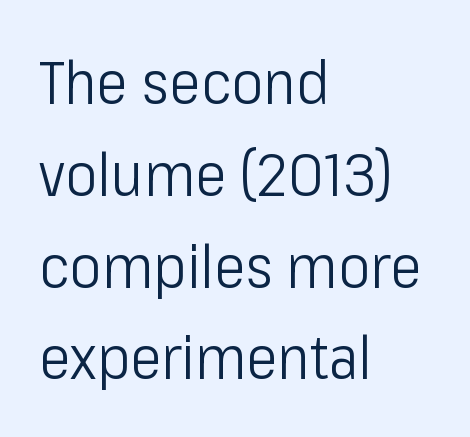
{"serif": "no", "italic": "no", "bold": "no", "weight": "light", "width": "condensed", "stroke_contrast": "low", "x_height": "medium", "monospaced": "no", "underline": "no", "align": "left", "line_spacing": "normal", "line_spacing_ratio": 1.53, "letter_spacing": "normal", "letter_spacing_em": 0.0, "glyph_px": 60}
